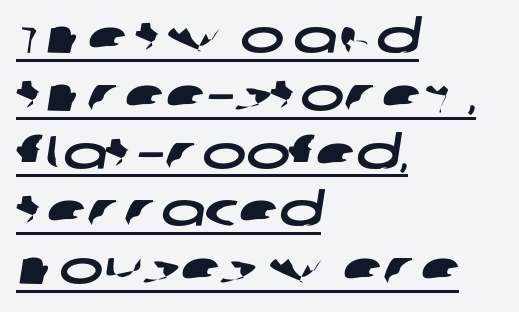
The image shows 47 px wide sans-serif type; set left-aligned, line spacing 1.23x, normal letter spacing, underlined; low stroke contrast and a large x-height.
